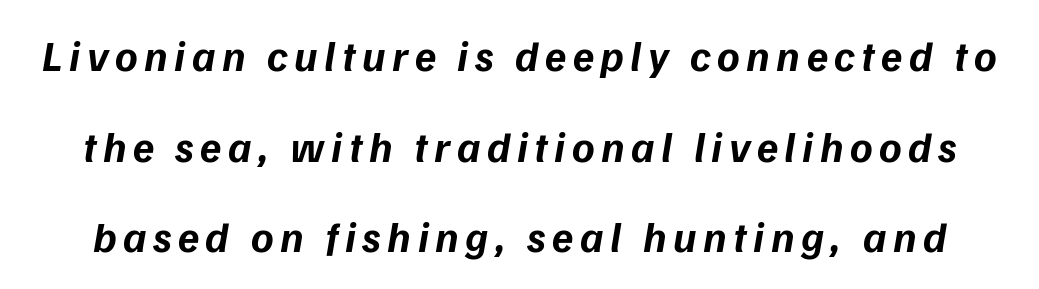
Q: Is the text bold? A: Yes.
Q: Is the text italic (slanted)? A: Yes, it leans right by about 9 degrees.
Q: Is the text underlined? A: No.
Q: Is the spacing between lines tight, normal or loose? A: Loose.
Q: Width (condensed, normal, or wide)? A: Normal.
Q: Stroke contrast? A: Low.
Q: x-height? A: Medium.
Q: Monospaced? A: No.
